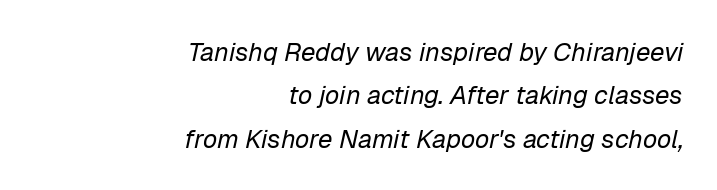
Q: Is the text bold? A: No.
Q: Is the text italic (slanted)? A: Yes, it leans right by about 12 degrees.
Q: Is the text underlined? A: No.
Q: How is the paragraph aligned? A: Right-aligned.
Q: Is the spacing between letters normal or unusually wide? A: Normal.
Q: Is the spacing between lines tight, normal or loose? A: Normal.
